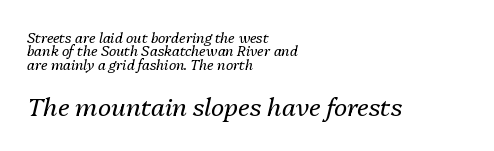
Weight: regular or lighter. Letters rest on an invisible, unmarked baseline. Which margin do the lines hug? The left one — the right edge is uneven. This is oblique type, the kind used for emphasis or titles. The passage shown stacks its lines with hardly any gap.
